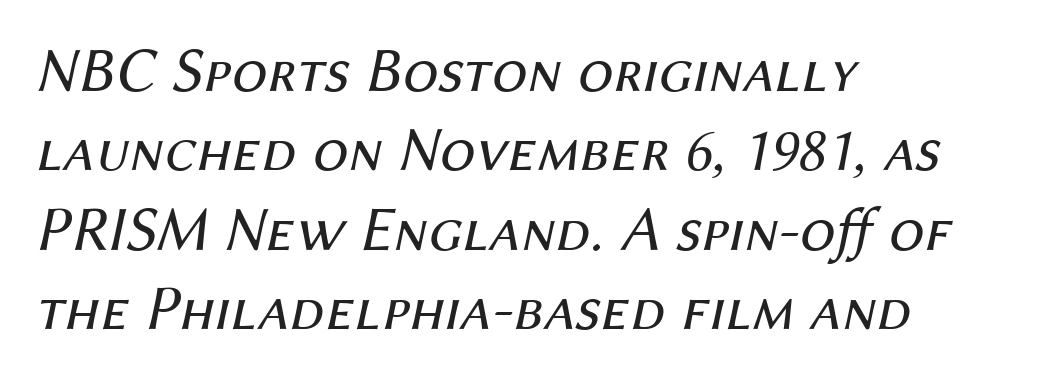
Q: Is the text bold? A: No.
Q: Is the text italic (slanted)? A: Yes, it leans right by about 12 degrees.
Q: Is the text underlined? A: No.
Q: How is the paragraph aligned? A: Left-aligned.
Q: Is the spacing between letters normal or unusually wide? A: Normal.
Q: Is the spacing between lines tight, normal or loose? A: Normal.
Q: Width (condensed, normal, or wide)? A: Normal.
Q: Stroke contrast? A: Medium.
Q: x-height? A: Medium.
Q: Monospaced? A: No.
